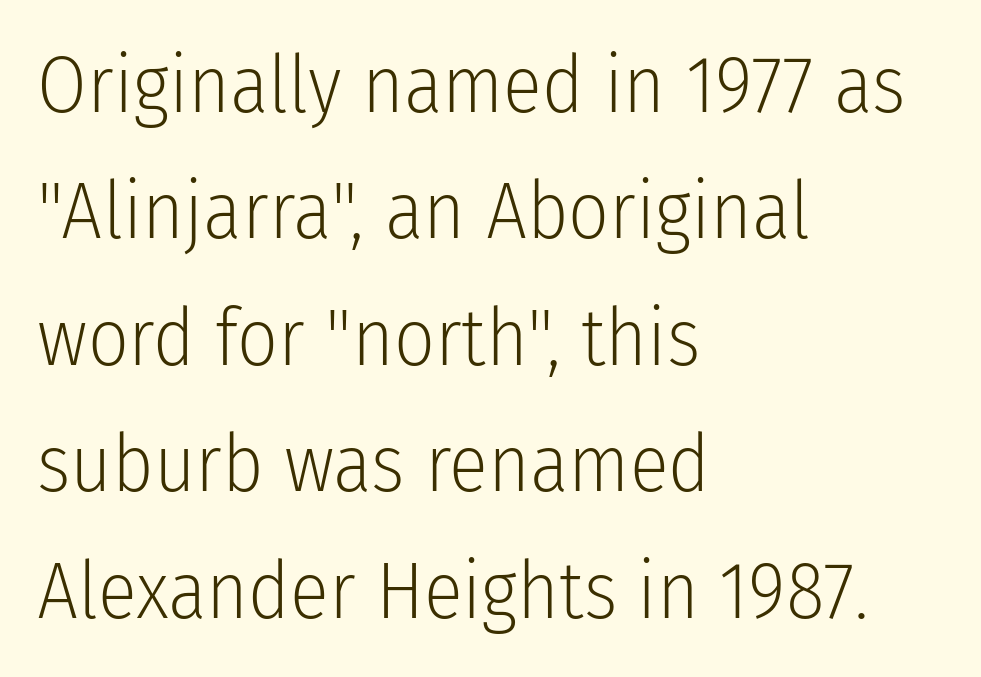
{"serif": "no", "italic": "no", "bold": "no", "weight": "light", "width": "condensed", "stroke_contrast": "low", "x_height": "medium", "monospaced": "no", "underline": "no", "align": "left", "line_spacing": "normal", "line_spacing_ratio": 1.58, "letter_spacing": "normal", "letter_spacing_em": 0.0, "glyph_px": 80}
